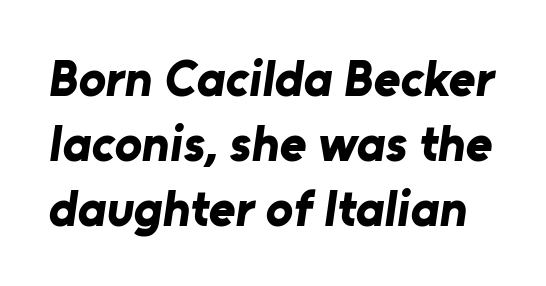
Check under the words: just untouched page. One glance says typical: line gaps are just what's usual. The letters advance in unequal steps, a hallmark of proportional type. The horizontal fit of the characters is conventional and even.
